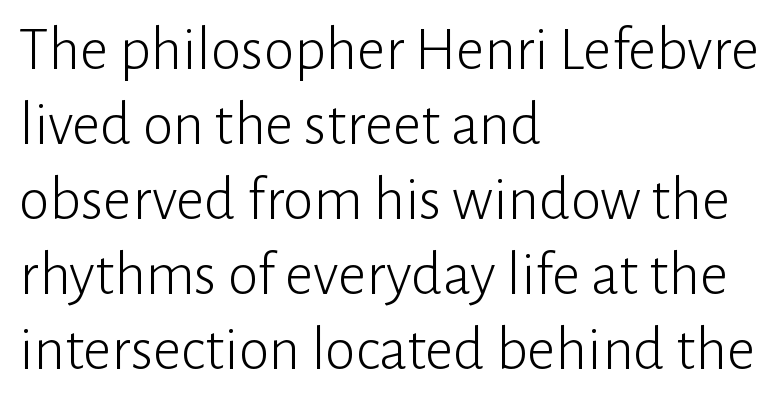
Q: Is the text bold? A: No.
Q: Is the text italic (slanted)? A: No, it is upright.
Q: Is the typeface a serif or a sans-serif typeface? A: Sans-serif.
Q: Is the text underlined? A: No.
Q: How is the paragraph aligned? A: Left-aligned.
Q: Is the spacing between letters normal or unusually wide? A: Normal.
Q: Width (condensed, normal, or wide)? A: Normal.
Q: Stroke contrast? A: Low.
Q: x-height? A: Medium.
Q: Monospaced? A: No.
